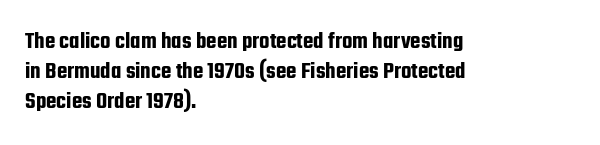
Q: Is the text italic (slanted)? A: No, it is upright.
Q: Is the text underlined? A: No.
Q: How is the paragraph aligned? A: Left-aligned.
Q: Is the spacing between letters normal or unusually wide? A: Normal.
